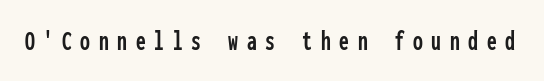
The glyphs are unaccompanied by any horizontal stroke below them. Someone cranked the tracking dial way up on this one. Think of a typewriter: that constant character pitch is what you see here. Type style note: lacks serifs. Notice how the stems are strictly vertical — no italics here.
